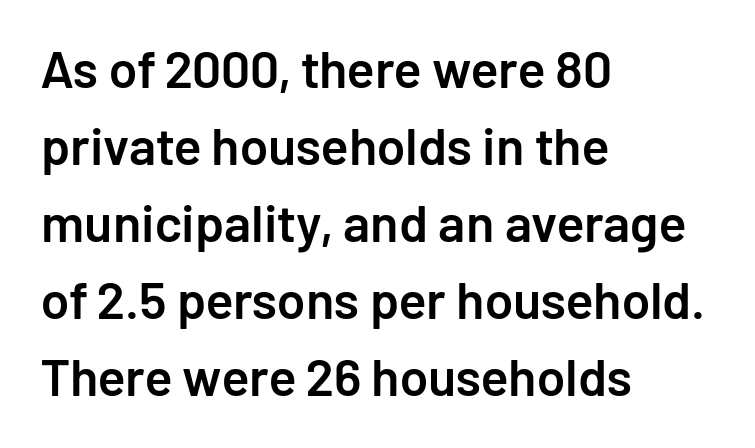
The image shows 52 px semibold sans-serif type, upright; set left-aligned, normal line spacing (1.48x), normal letter spacing, not underlined; low stroke contrast and a medium x-height.
